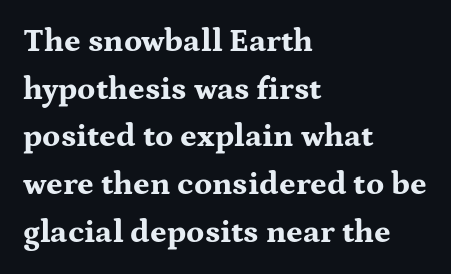
The image shows 32 px bold, wide serif type, upright; set left-aligned, normal line spacing (1.49x), normal letter spacing, not underlined; medium stroke contrast and a medium x-height.
